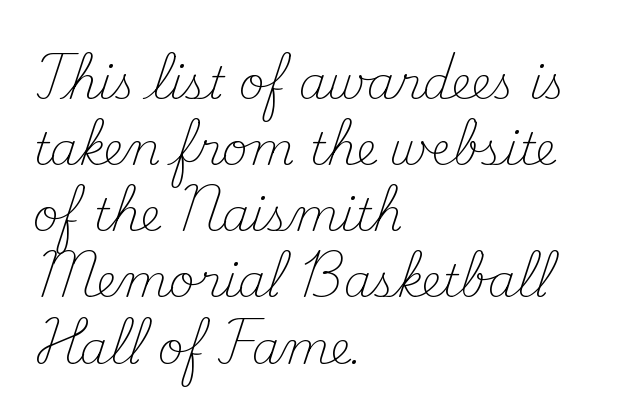
Regarding leading, the lines here are spaced in the standard way. Beneath every word, the page is bare. No letter is thick-stroked: the sample isn't bold. These lines are set flush left with a ragged right edge.
